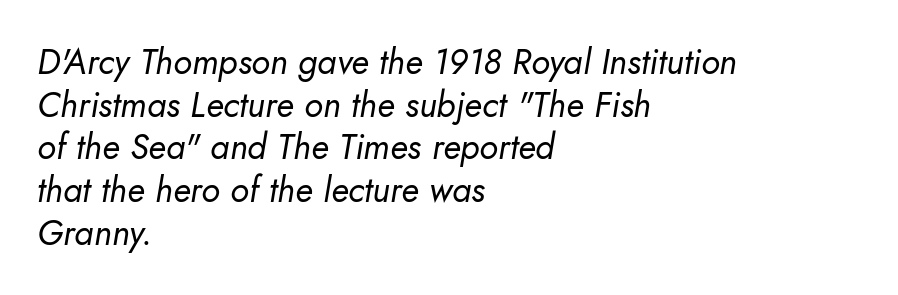
The string is rendered with underlining switched off. You could not count columns in this text — the font is proportionally spaced. The strokes carry an ordinary text weight at most. The letters sit at their default tracking, neither squeezed nor spread.
